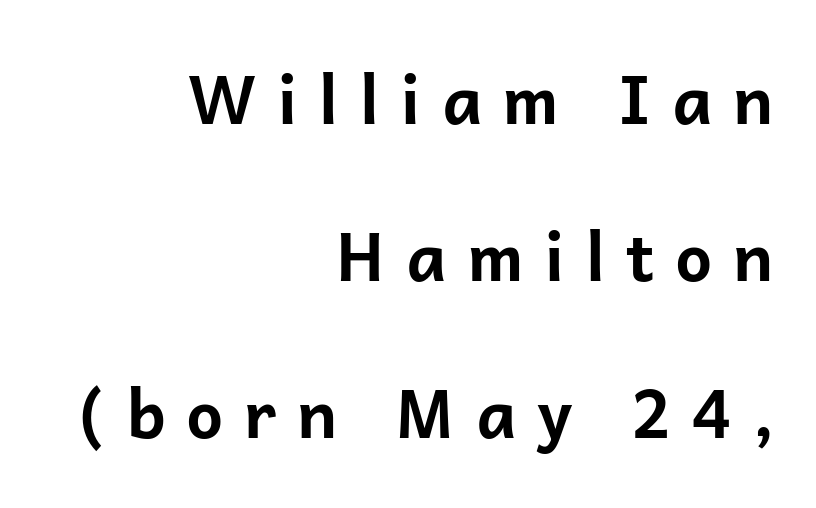
Q: Is the text bold? A: Yes.
Q: Is the text italic (slanted)? A: No, it is upright.
Q: Is the typeface a serif or a sans-serif typeface? A: Sans-serif.
Q: Is the text underlined? A: No.
Q: How is the paragraph aligned? A: Right-aligned.
Q: Is the spacing between letters normal or unusually wide? A: Unusually wide.
Q: Is the spacing between lines tight, normal or loose? A: Loose.
Q: Width (condensed, normal, or wide)? A: Normal.
Q: Stroke contrast? A: Low.
Q: x-height? A: Medium.
Q: Monospaced? A: No.
